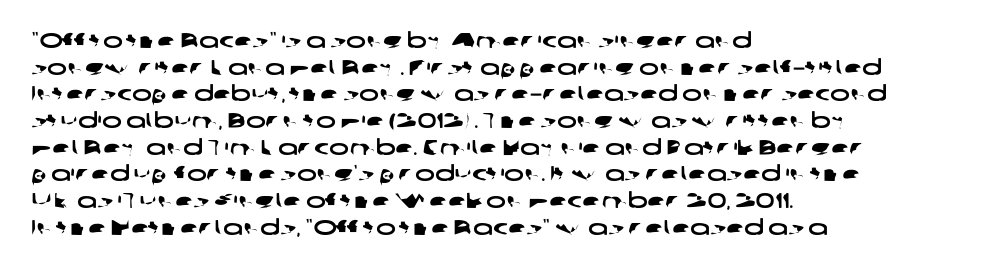
{"underline": "no", "align": "left", "line_spacing": "normal", "line_spacing_ratio": 1.27, "letter_spacing": "normal", "letter_spacing_em": 0.0, "glyph_px": 21}
